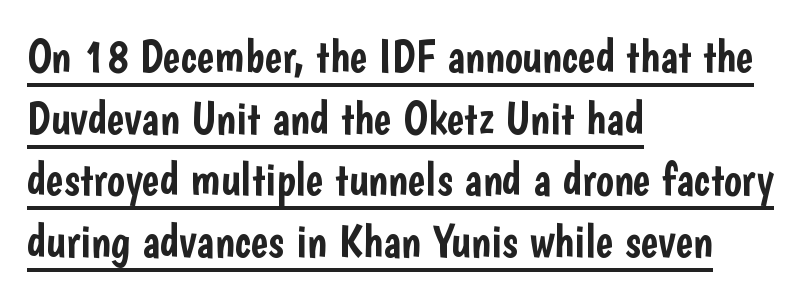
Q: Is the text italic (slanted)? A: No, it is upright.
Q: Is the typeface a serif or a sans-serif typeface? A: Sans-serif.
Q: Is the text underlined? A: Yes.
Q: How is the paragraph aligned? A: Left-aligned.
Q: Is the spacing between letters normal or unusually wide? A: Normal.
Q: Is the spacing between lines tight, normal or loose? A: Normal.
Q: Width (condensed, normal, or wide)? A: Condensed.
Q: Stroke contrast? A: Low.
Q: x-height? A: Medium.
Q: Monospaced? A: No.
